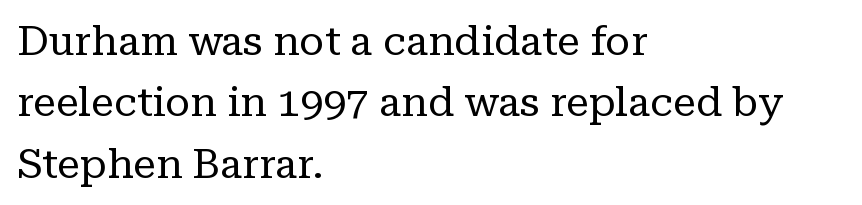
Letter spacing: default. The text block is weighted toward the left margin, trailing off unevenly rightward. Type without underlining. Do the characters align in a grid? No, the font is proportional. Horizontal bands of white between lines are of average thickness. Style check: upright.
